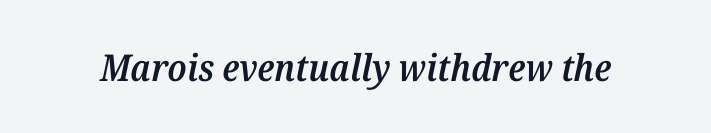
{"serif": "yes", "italic": "yes", "lean": "right", "slant_degrees": 12, "bold": "semi", "weight": "semibold", "width": "normal", "stroke_contrast": "medium", "x_height": "medium", "monospaced": "no", "underline": "no", "letter_spacing": "normal", "letter_spacing_em": 0.0, "glyph_px": 37}
